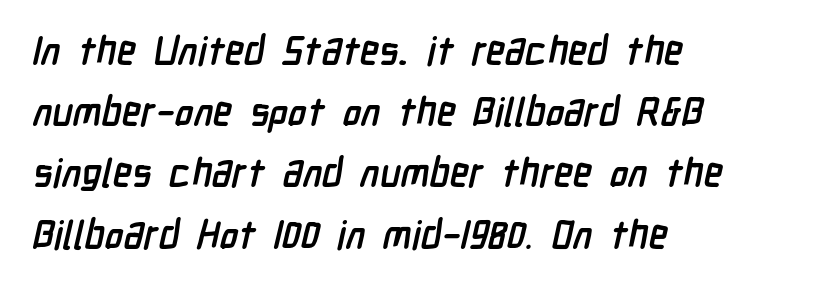
{"serif": "no", "bold": "yes", "weight": "semibold", "width": "condensed", "stroke_contrast": "low", "x_height": "medium", "monospaced": "no", "underline": "no", "align": "left", "line_spacing": "normal", "line_spacing_ratio": 1.57, "letter_spacing": "normal", "letter_spacing_em": 0.0, "glyph_px": 39}
